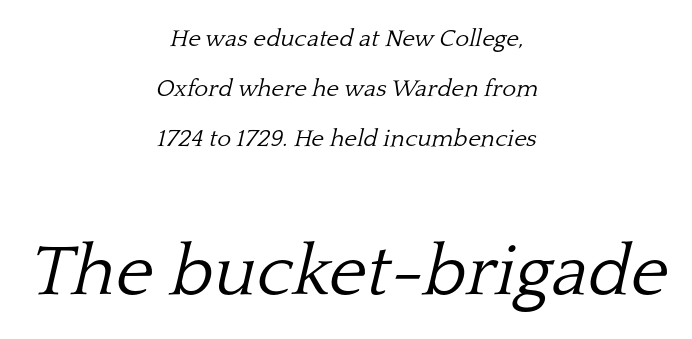
Q: Is the text bold? A: No.
Q: Is the text italic (slanted)? A: Yes, it leans right by about 13 degrees.
Q: Is the typeface a serif or a sans-serif typeface? A: Serif.
Q: Is the text underlined? A: No.
Q: How is the paragraph aligned? A: Centered.
Q: Is the spacing between letters normal or unusually wide? A: Normal.
Q: Is the spacing between lines tight, normal or loose? A: Loose.
Q: Which block of text is set in a larger size, the first (top) or the second (bottom)? A: The second (bottom) one.
Q: Width (condensed, normal, or wide)? A: Normal.
Q: Stroke contrast? A: Low.
Q: x-height? A: Medium.
Q: Monospaced? A: No.
